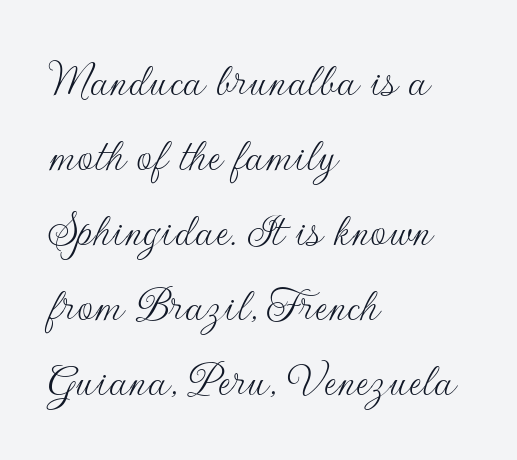
The image shows 51 px thin sans-serif type; set left-aligned, normal line spacing (1.47x), normal letter spacing, not underlined; low stroke contrast and a small x-height.
